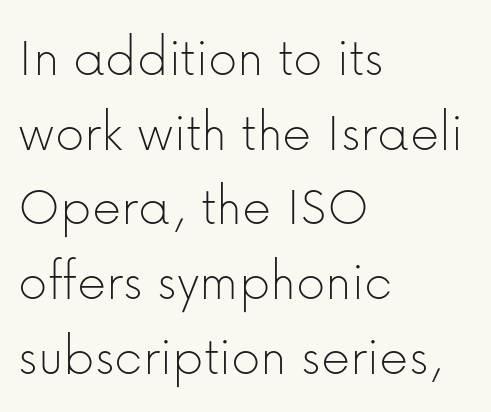
Q: Is the text bold? A: No.
Q: Is the text italic (slanted)? A: No, it is upright.
Q: Is the typeface a serif or a sans-serif typeface? A: Sans-serif.
Q: Is the text underlined? A: No.
Q: How is the paragraph aligned? A: Left-aligned.
Q: Is the spacing between letters normal or unusually wide? A: Normal.
Q: Is the spacing between lines tight, normal or loose? A: Normal.
Q: Width (condensed, normal, or wide)? A: Normal.
Q: Stroke contrast? A: Low.
Q: x-height? A: Medium.
Q: Monospaced? A: No.
